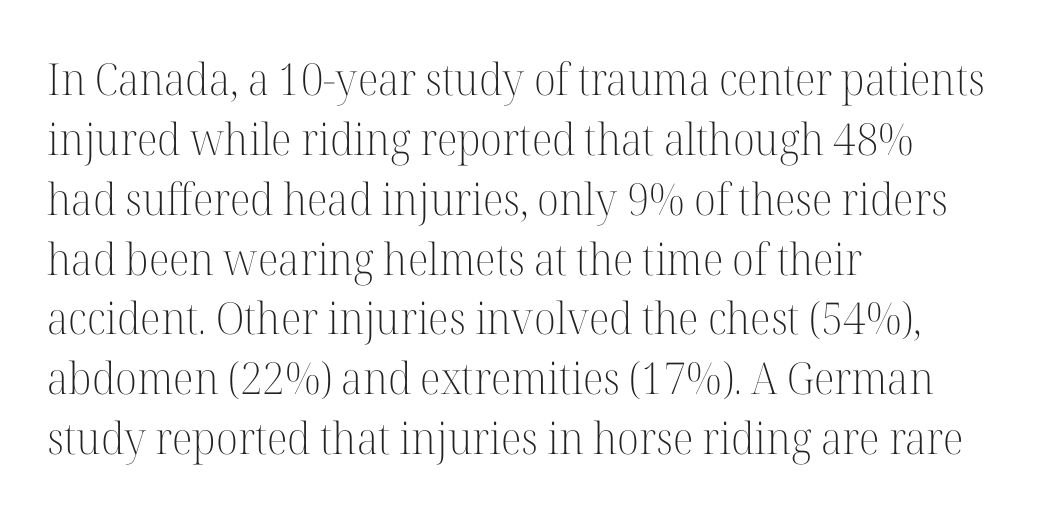
The image shows 44 px light serif type, upright; set left-aligned, normal line spacing (1.36x), normal letter spacing, not underlined; high stroke contrast and a medium x-height.
